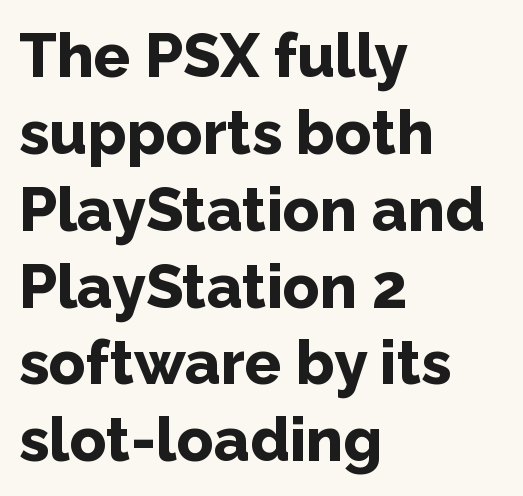
Q: Is the text bold? A: Yes.
Q: Is the text italic (slanted)? A: No, it is upright.
Q: Is the typeface a serif or a sans-serif typeface? A: Sans-serif.
Q: Is the text underlined? A: No.
Q: How is the paragraph aligned? A: Left-aligned.
Q: Is the spacing between letters normal or unusually wide? A: Normal.
Q: Is the spacing between lines tight, normal or loose? A: Normal.
Q: Width (condensed, normal, or wide)? A: Normal.
Q: Stroke contrast? A: Low.
Q: x-height? A: Medium.
Q: Monospaced? A: No.
